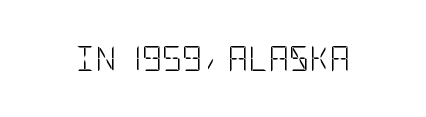
The image shows 25 px text type, upright; set normal letter spacing, not underlined.
